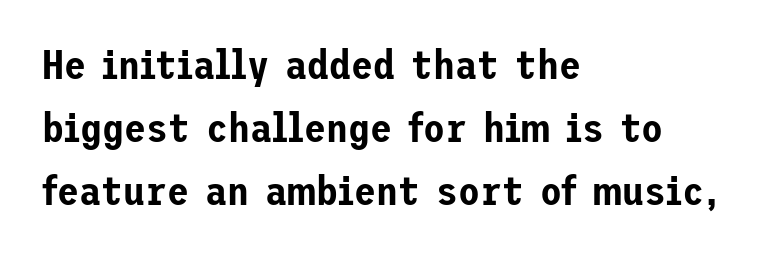
{"serif": "no", "italic": "no", "width": "normal", "stroke_contrast": "low", "x_height": "medium", "underline": "no", "align": "left", "line_spacing": "normal", "line_spacing_ratio": 1.57, "letter_spacing": "normal", "letter_spacing_em": 0.0, "glyph_px": 40}
